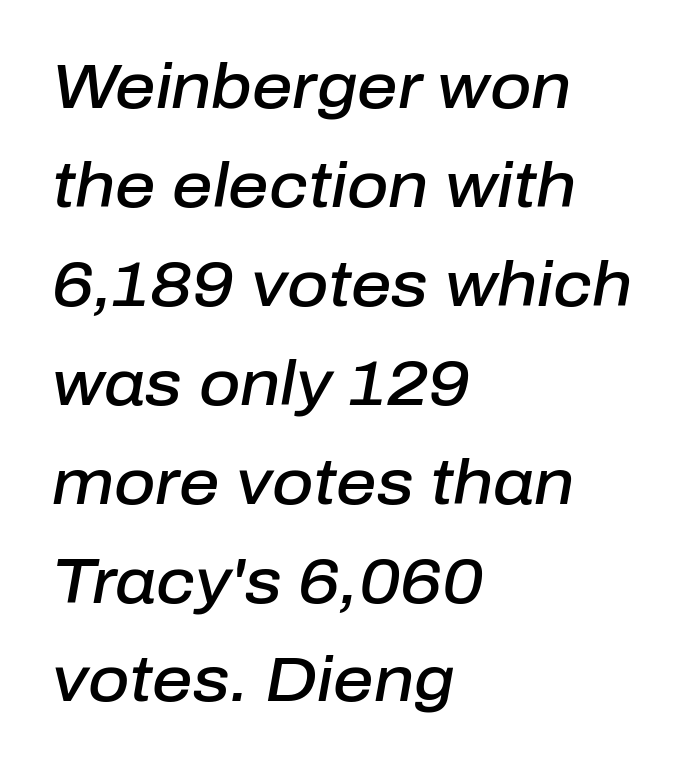
Q: Is the text bold? A: Semi-bold.
Q: Is the text italic (slanted)? A: Yes, it leans right by about 10 degrees.
Q: Is the text underlined? A: No.
Q: How is the paragraph aligned? A: Left-aligned.
Q: Is the spacing between letters normal or unusually wide? A: Normal.
Q: Is the spacing between lines tight, normal or loose? A: Normal.
Q: Width (condensed, normal, or wide)? A: Normal.
Q: Stroke contrast? A: Low.
Q: x-height? A: Medium.
Q: Monospaced? A: No.
